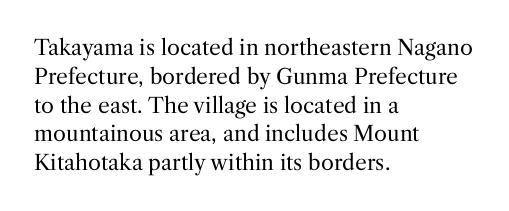
The image shows 21 px text type, upright; set left-aligned, normal line spacing (1.37x), normal letter spacing, not underlined.
